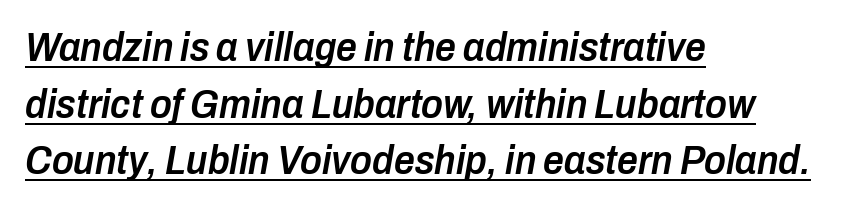
{"italic": "yes", "lean": "right", "slant_degrees": 10, "bold": "semi", "weight": "semibold", "width": "condensed", "stroke_contrast": "low", "x_height": "medium", "monospaced": "no", "underline": "yes", "align": "left", "line_spacing": "normal", "line_spacing_ratio": 1.38, "letter_spacing": "normal", "letter_spacing_em": 0.0, "glyph_px": 41}
